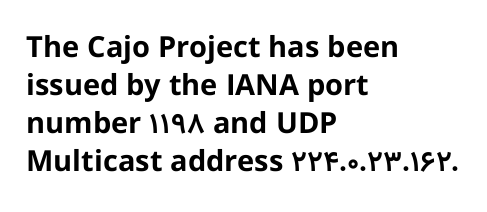
The image shows 29 px bold sans-serif type, upright; set left-aligned, normal line spacing (1.31x), normal letter spacing, not underlined; low stroke contrast and a medium x-height.
